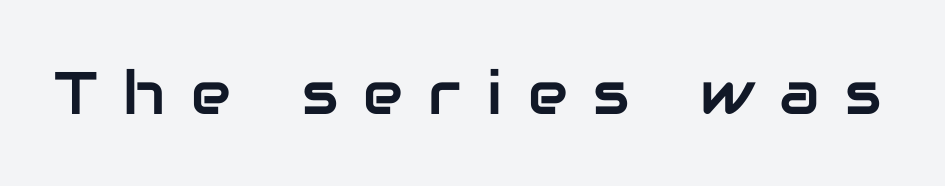
Q: Is the text italic (slanted)? A: No, it is upright.
Q: Is the typeface a serif or a sans-serif typeface? A: Sans-serif.
Q: Is the text underlined? A: No.
Q: Is the spacing between letters normal or unusually wide? A: Unusually wide.
Q: Width (condensed, normal, or wide)? A: Normal.
Q: Stroke contrast? A: Low.
Q: x-height? A: Medium.
Q: Monospaced? A: No.
